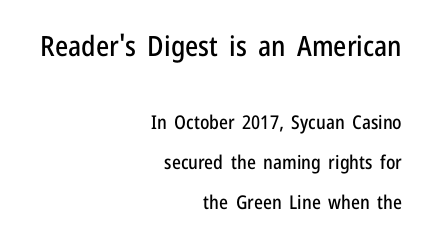
Q: Is the text italic (slanted)? A: No, it is upright.
Q: Is the typeface a serif or a sans-serif typeface? A: Sans-serif.
Q: Is the text underlined? A: No.
Q: How is the paragraph aligned? A: Right-aligned.
Q: Is the spacing between letters normal or unusually wide? A: Normal.
Q: Is the spacing between lines tight, normal or loose? A: Loose.
Q: Which block of text is set in a larger size, the first (top) or the second (bottom)? A: The first (top) one.
Q: Width (condensed, normal, or wide)? A: Condensed.
Q: Stroke contrast? A: Low.
Q: x-height? A: Medium.
Q: Monospaced? A: No.
